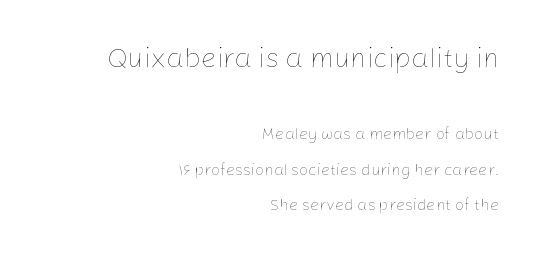
The image shows 28 px thin type, upright; set right-aligned, loose line spacing (2.23x), normal letter spacing, not underlined; the first (top) block is 1.75x larger; low stroke contrast and a medium x-height.
